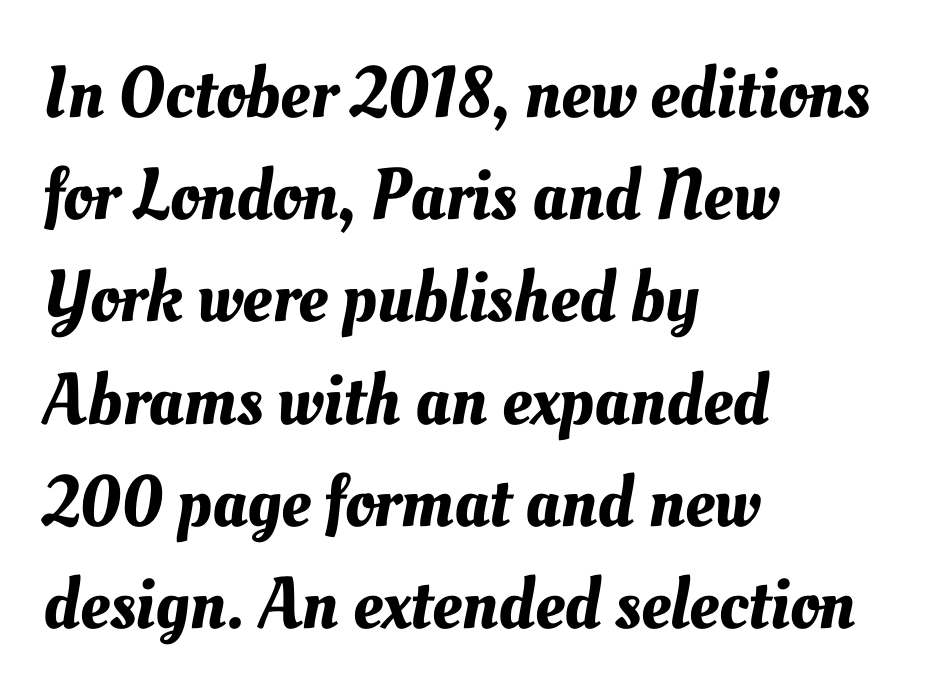
{"width": "normal", "stroke_contrast": "medium", "x_height": "small", "monospaced": "no", "underline": "no", "align": "left", "line_spacing": "normal", "line_spacing_ratio": 1.4, "letter_spacing": "normal", "letter_spacing_em": 0.0, "glyph_px": 73}
